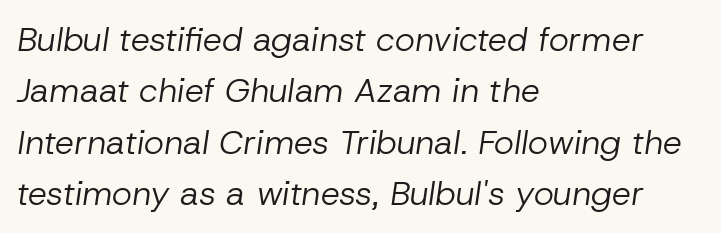
{"italic": "yes", "lean": "right", "slant_degrees": 8, "bold": "no", "weight": "regular", "width": "normal", "stroke_contrast": "low", "x_height": "medium", "monospaced": "no", "underline": "no", "align": "left", "line_spacing": "normal", "line_spacing_ratio": 1.51, "letter_spacing": "normal", "letter_spacing_em": 0.0, "glyph_px": 34}
